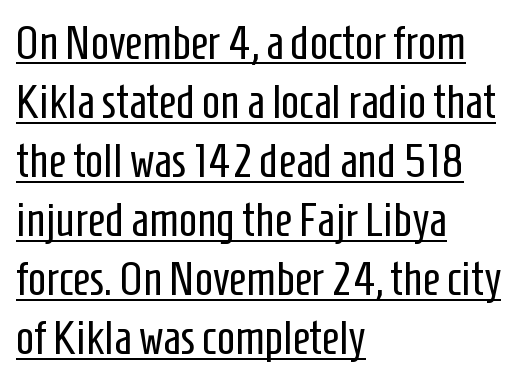
{"serif": "no", "italic": "no", "bold": "no", "weight": "regular", "width": "condensed", "stroke_contrast": "low", "x_height": "medium", "monospaced": "no", "underline": "yes", "align": "left", "line_spacing_ratio": 1.23, "letter_spacing": "normal", "letter_spacing_em": 0.0, "glyph_px": 48}
